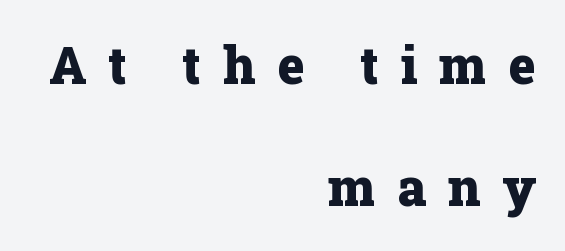
The line texture is sparse and dotted thanks to wide tracking. Character widths vary here, with narrow letters taking less room than wide ones. Only glyphs here, with clear space below each row. Line ends are locked; line starts wander. The passage shown stacks its lines with a broad gap.
